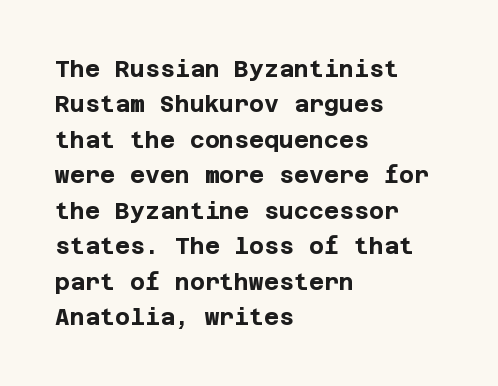
Q: Is the text bold? A: Yes.
Q: Is the text italic (slanted)? A: No, it is upright.
Q: Is the text underlined? A: No.
Q: How is the paragraph aligned? A: Left-aligned.
Q: Is the spacing between letters normal or unusually wide? A: Normal.
Q: Is the spacing between lines tight, normal or loose? A: Normal.
